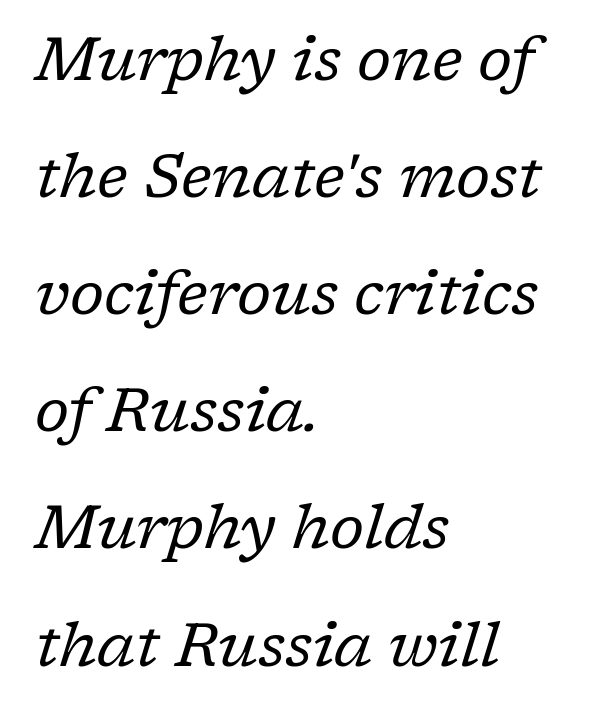
{"serif": "yes", "italic": "yes", "lean": "right", "slant_degrees": 17, "bold": "no", "weight": "regular", "width": "normal", "stroke_contrast": "low", "x_height": "medium", "monospaced": "no", "underline": "no", "align": "left", "line_spacing": "loose", "line_spacing_ratio": 1.92, "letter_spacing": "normal", "letter_spacing_em": 0.0, "glyph_px": 61}
